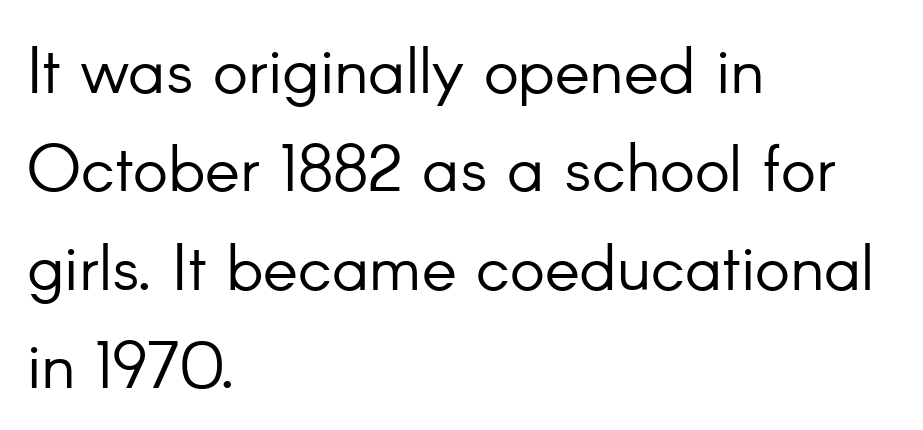
Q: Is the text bold? A: No.
Q: Is the text italic (slanted)? A: No, it is upright.
Q: Is the typeface a serif or a sans-serif typeface? A: Sans-serif.
Q: Is the text underlined? A: No.
Q: How is the paragraph aligned? A: Left-aligned.
Q: Is the spacing between letters normal or unusually wide? A: Normal.
Q: Is the spacing between lines tight, normal or loose? A: Normal.
Q: Width (condensed, normal, or wide)? A: Normal.
Q: Stroke contrast? A: Low.
Q: x-height? A: Small.
Q: Monospaced? A: No.
